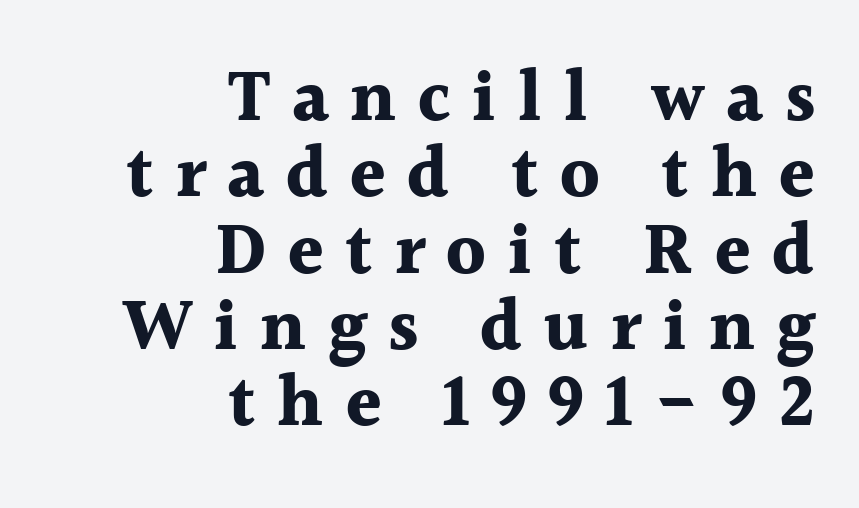
Q: Is the text bold? A: Yes.
Q: Is the text italic (slanted)? A: No, it is upright.
Q: Is the typeface a serif or a sans-serif typeface? A: Serif.
Q: Is the text underlined? A: No.
Q: How is the paragraph aligned? A: Right-aligned.
Q: Is the spacing between letters normal or unusually wide? A: Unusually wide.
Q: Is the spacing between lines tight, normal or loose? A: Tight.
Q: Width (condensed, normal, or wide)? A: Normal.
Q: x-height? A: Medium.
Q: Monospaced? A: No.
